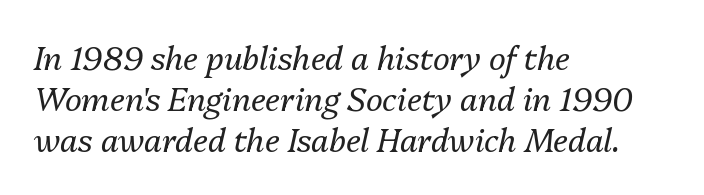
The image shows 32 px regular-weight type, italic (leaning right); set left-aligned, normal line spacing (1.28x), normal letter spacing, not underlined; medium stroke contrast and a medium x-height.
